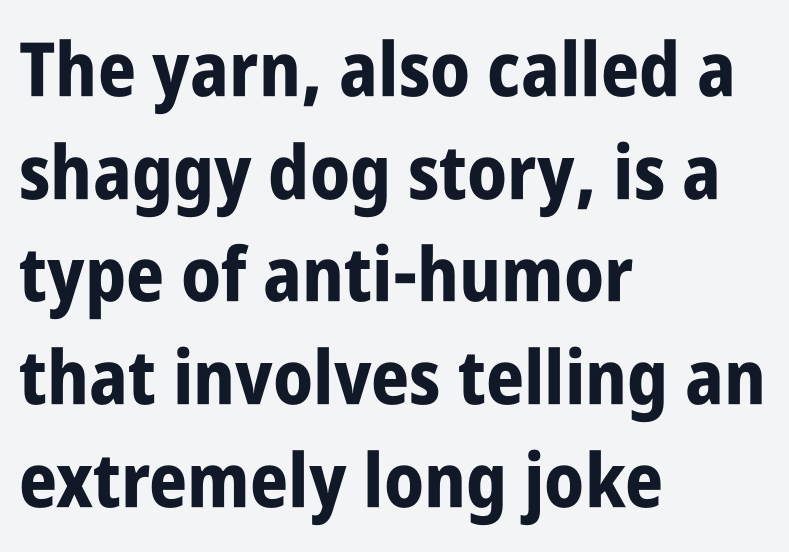
Q: Is the text bold? A: Yes.
Q: Is the text italic (slanted)? A: No, it is upright.
Q: Is the typeface a serif or a sans-serif typeface? A: Sans-serif.
Q: Is the text underlined? A: No.
Q: How is the paragraph aligned? A: Left-aligned.
Q: Is the spacing between letters normal or unusually wide? A: Normal.
Q: Is the spacing between lines tight, normal or loose? A: Normal.
Q: Width (condensed, normal, or wide)? A: Condensed.
Q: Stroke contrast? A: Low.
Q: x-height? A: Large.
Q: Monospaced? A: No.
